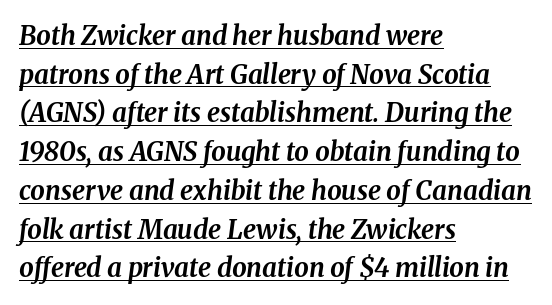
Q: Is the text bold? A: Yes.
Q: Is the text italic (slanted)? A: Yes, it leans right by about 8 degrees.
Q: Is the text underlined? A: Yes.
Q: How is the paragraph aligned? A: Left-aligned.
Q: Is the spacing between letters normal or unusually wide? A: Normal.
Q: Is the spacing between lines tight, normal or loose? A: Normal.
